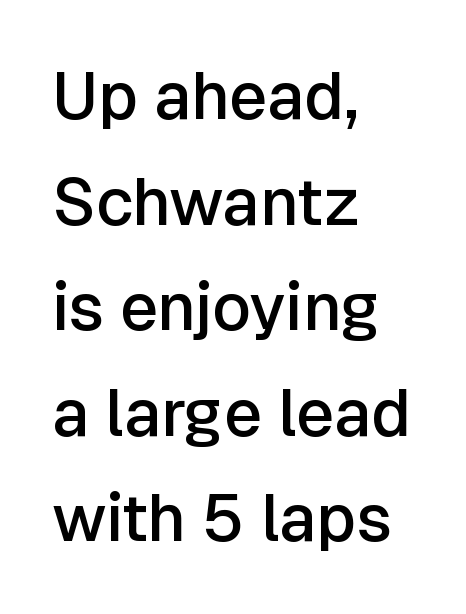
Nope, no serifs anywhere on these letters. Check under the words: just untouched page. I'd describe the lettering as semibold — firm but not a full bold. This block has exactly the height ordinary leading produces. Do the letters lean? They stand straight.
